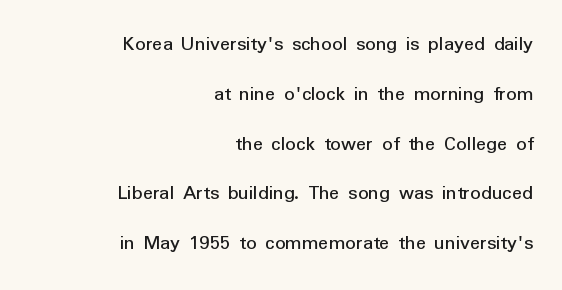
Q: Is the text bold? A: No.
Q: Is the text italic (slanted)? A: No, it is upright.
Q: Is the text underlined? A: No.
Q: How is the paragraph aligned? A: Right-aligned.
Q: Is the spacing between letters normal or unusually wide? A: Normal.
Q: Is the spacing between lines tight, normal or loose? A: Loose.
